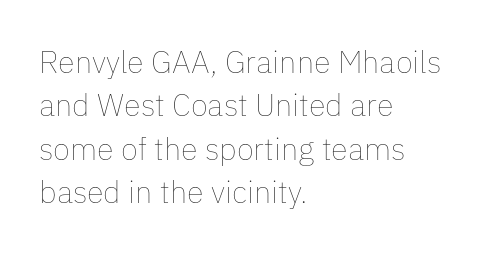
The image shows 31 px thin type, upright; set left-aligned, normal line spacing (1.4x), normal letter spacing, not underlined; low stroke contrast and a medium x-height.
